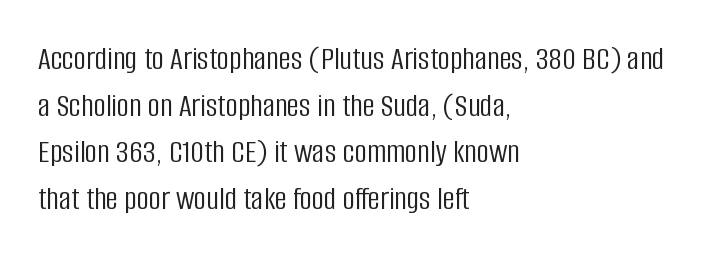
{"serif": "no", "italic": "no", "bold": "no", "weight": "light", "width": "condensed", "stroke_contrast": "low", "x_height": "large", "monospaced": "no", "underline": "no", "align": "left", "line_spacing": "normal", "line_spacing_ratio": 1.37, "letter_spacing": "normal", "letter_spacing_em": 0.0, "glyph_px": 34}
